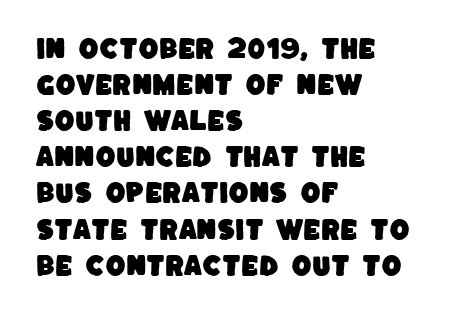
{"underline": "no", "align": "left", "line_spacing": "normal", "line_spacing_ratio": 1.57, "letter_spacing": "normal", "letter_spacing_em": 0.0, "glyph_px": 23}
